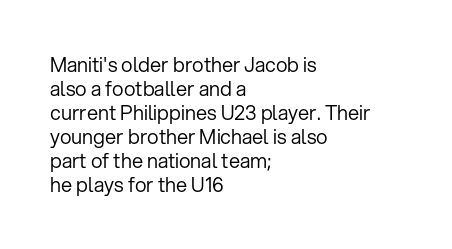
{"italic": "no", "bold": "no", "underline": "no", "align": "left", "line_spacing_ratio": 1.2, "letter_spacing": "normal", "letter_spacing_em": 0.0, "glyph_px": 20}
